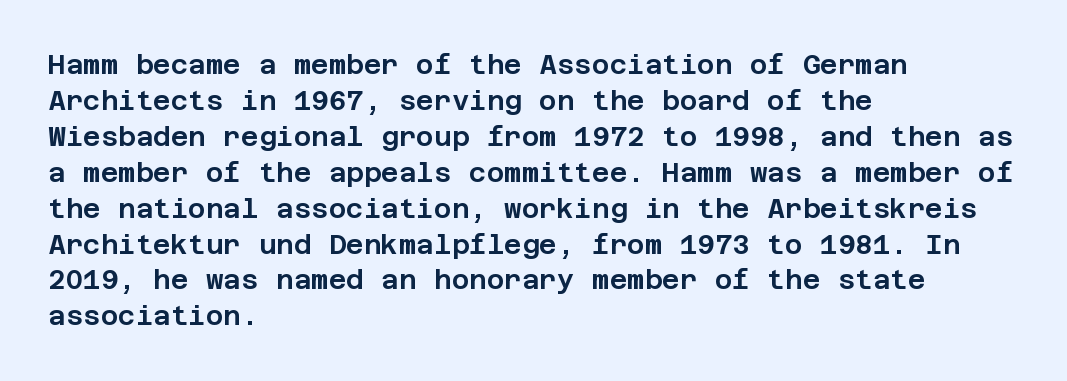
Q: Is the text italic (slanted)? A: No, it is upright.
Q: Is the text underlined? A: No.
Q: How is the paragraph aligned? A: Left-aligned.
Q: Is the spacing between letters normal or unusually wide? A: Normal.
Q: Is the spacing between lines tight, normal or loose? A: Normal.
